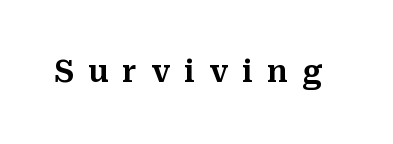
The image shows 30 px serif type, upright; set unusually wide letter spacing (+0.47 em), not underlined; medium stroke contrast and a medium x-height.
